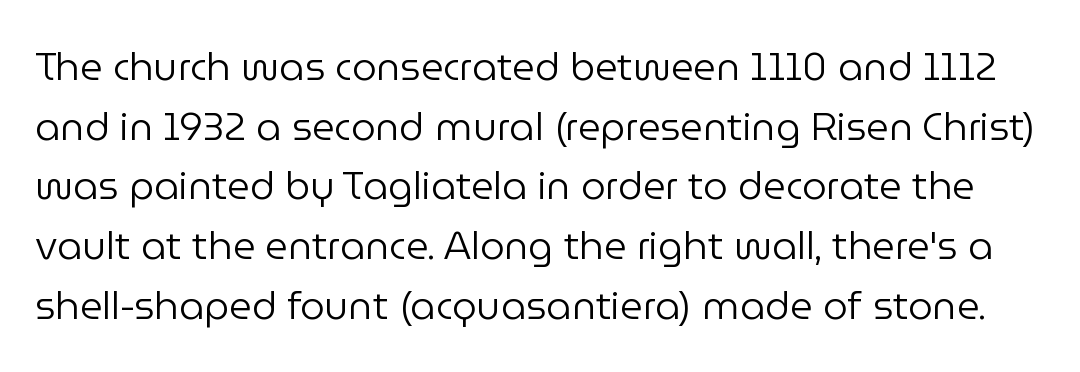
The image shows 39 px regular-weight sans-serif type, upright; set normal line spacing (1.53x), normal letter spacing, not underlined; low stroke contrast and a medium x-height.
